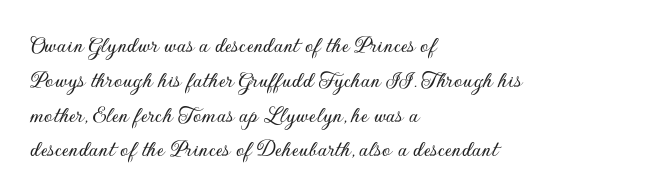
This sample keeps an unexceptional amount of space between lines. These lines keep a tight, regular rhythm from letter to letter. Reading down the block, your eye returns to a fixed left position each line. The string is rendered with underlining switched off.
